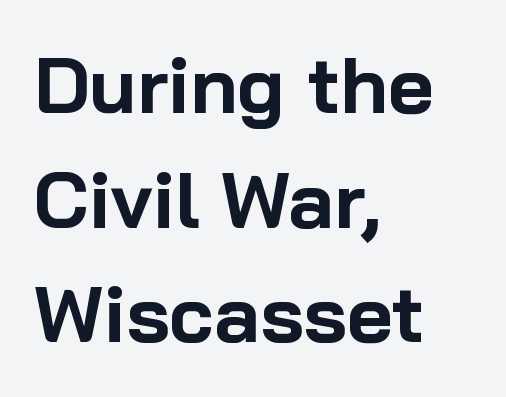
Leftover space on each line is placed entirely after the last word. This sample has the flowing, uneven cadence of proportional lettering. The space between consecutive lines is moderate. Glance below the letters and you will spot only blank space.
